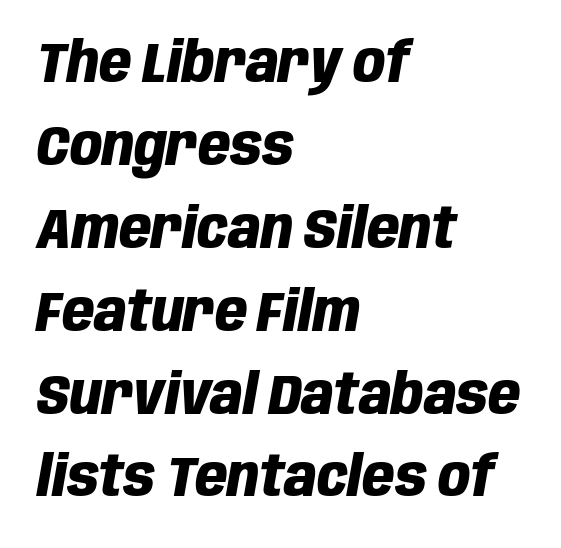
{"italic": "yes", "lean": "right", "slant_degrees": 10, "bold": "yes", "weight": "heavy", "width": "condensed", "stroke_contrast": "low", "x_height": "large", "monospaced": "no", "underline": "no", "align": "left", "line_spacing": "normal", "line_spacing_ratio": 1.48, "letter_spacing": "normal", "letter_spacing_em": 0.0, "glyph_px": 56}
